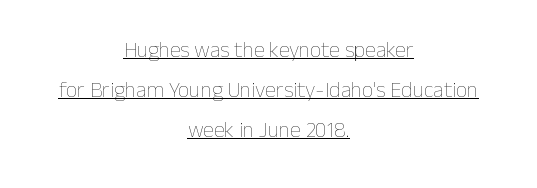
The image shows 22 px text type, upright; set centered, line spacing 1.82x, normal letter spacing, underlined.
